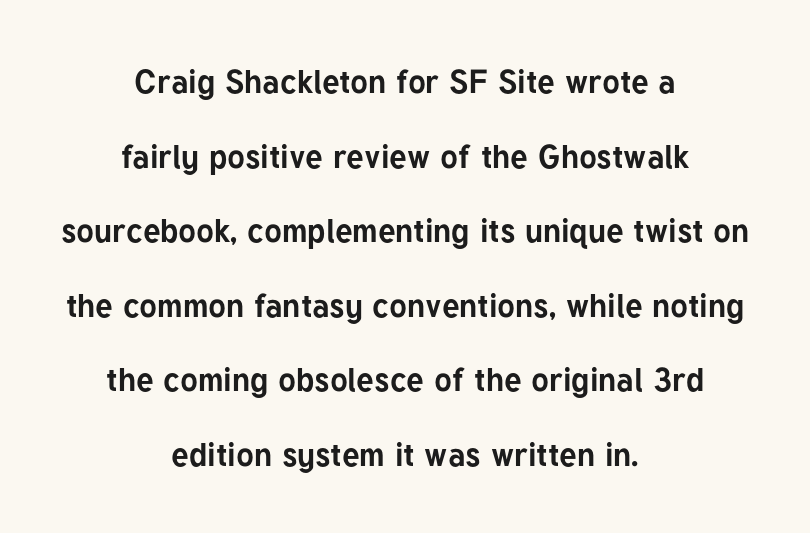
Q: Is the text bold? A: Yes.
Q: Is the text italic (slanted)? A: No, it is upright.
Q: Is the typeface a serif or a sans-serif typeface? A: Sans-serif.
Q: Is the text underlined? A: No.
Q: How is the paragraph aligned? A: Centered.
Q: Is the spacing between letters normal or unusually wide? A: Normal.
Q: Is the spacing between lines tight, normal or loose? A: Loose.
Q: Width (condensed, normal, or wide)? A: Normal.
Q: Stroke contrast? A: Low.
Q: x-height? A: Medium.
Q: Monospaced? A: No.
